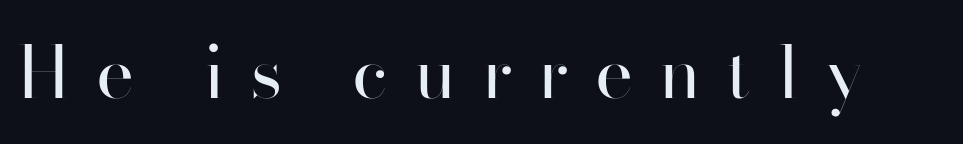
Q: Is the text bold? A: No.
Q: Is the text italic (slanted)? A: No, it is upright.
Q: Is the typeface a serif or a sans-serif typeface? A: Sans-serif.
Q: Is the text underlined? A: No.
Q: Is the spacing between letters normal or unusually wide? A: Unusually wide.
Q: Width (condensed, normal, or wide)? A: Normal.
Q: Stroke contrast? A: High.
Q: x-height? A: Small.
Q: Monospaced? A: No.
